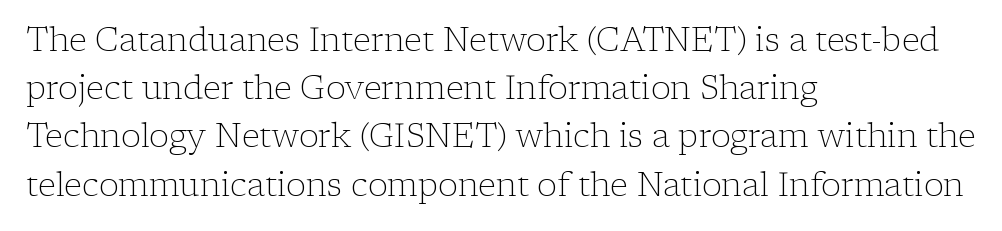
The image shows 33 px light serif type, upright; set left-aligned, normal line spacing (1.46x), normal letter spacing, not underlined; low stroke contrast and a medium x-height.
